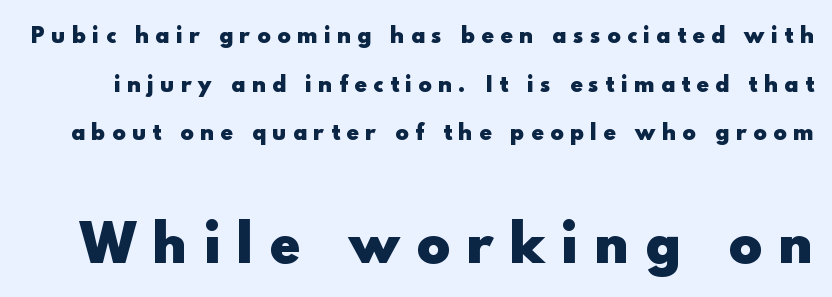
{"serif": "no", "italic": "no", "bold": "yes", "weight": "heavy", "width": "normal", "x_height": "small", "monospaced": "no", "underline": "no", "line_spacing": "loose", "line_spacing_ratio": 2.43, "letter_spacing": "wide", "letter_spacing_em": 0.35, "larger_block": "second", "size_ratio": 2.5, "glyph_px": 50}
